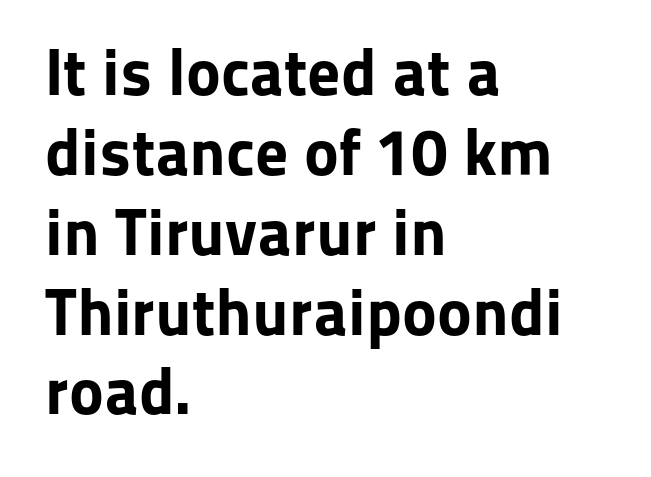
The image shows 66 px bold sans-serif type, upright; set left-aligned, line spacing 1.21x, normal letter spacing, not underlined; low stroke contrast and a medium x-height.
